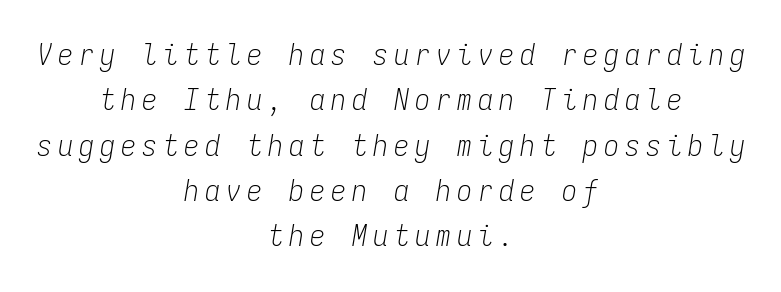
The image shows 30 px light, condensed type, italic (leaning right), monospaced; set centered, normal line spacing (1.51x), unusually wide letter spacing (+0.2 em), not underlined; low stroke contrast and a medium x-height.
